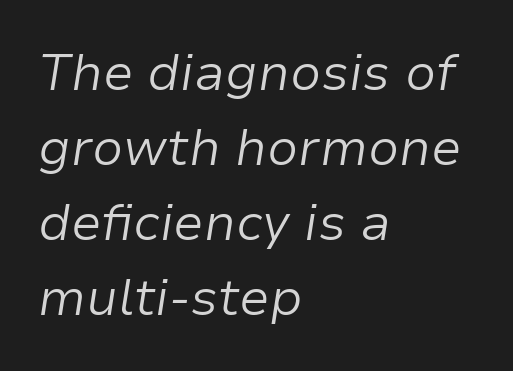
Q: Is the text bold? A: No.
Q: Is the text italic (slanted)? A: Yes, it leans right by about 9 degrees.
Q: Is the text underlined? A: No.
Q: How is the paragraph aligned? A: Left-aligned.
Q: Is the spacing between letters normal or unusually wide? A: Normal.
Q: Is the spacing between lines tight, normal or loose? A: Normal.
Q: Width (condensed, normal, or wide)? A: Normal.
Q: Stroke contrast? A: Low.
Q: x-height? A: Medium.
Q: Monospaced? A: No.
